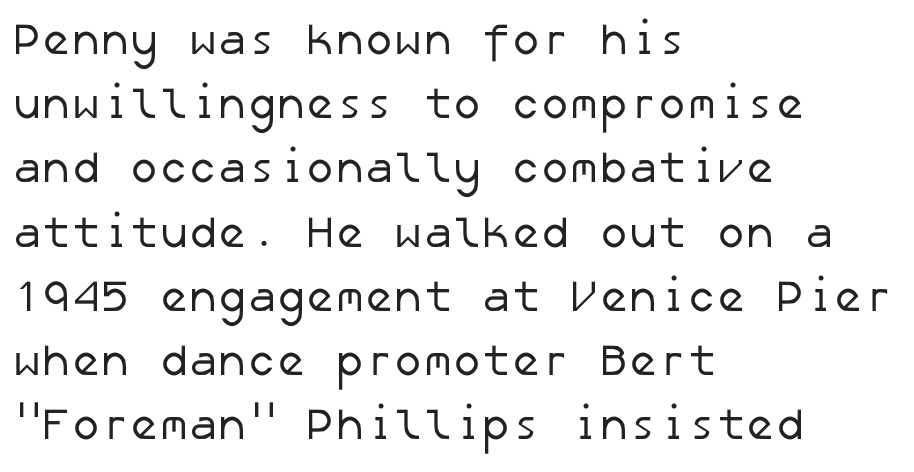
Q: Is the text bold? A: No.
Q: Is the typeface a serif or a sans-serif typeface? A: Sans-serif.
Q: Is the text underlined? A: No.
Q: How is the paragraph aligned? A: Left-aligned.
Q: Is the spacing between letters normal or unusually wide? A: Normal.
Q: Is the spacing between lines tight, normal or loose? A: Normal.
Q: Width (condensed, normal, or wide)? A: Normal.
Q: Stroke contrast? A: Low.
Q: x-height? A: Medium.
